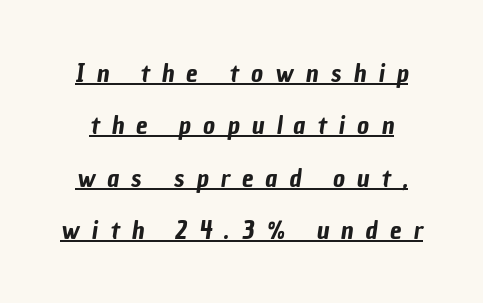
The image shows 26 px text type; set loose line spacing (2.01x), unusually wide letter spacing (+0.47 em), underlined.
